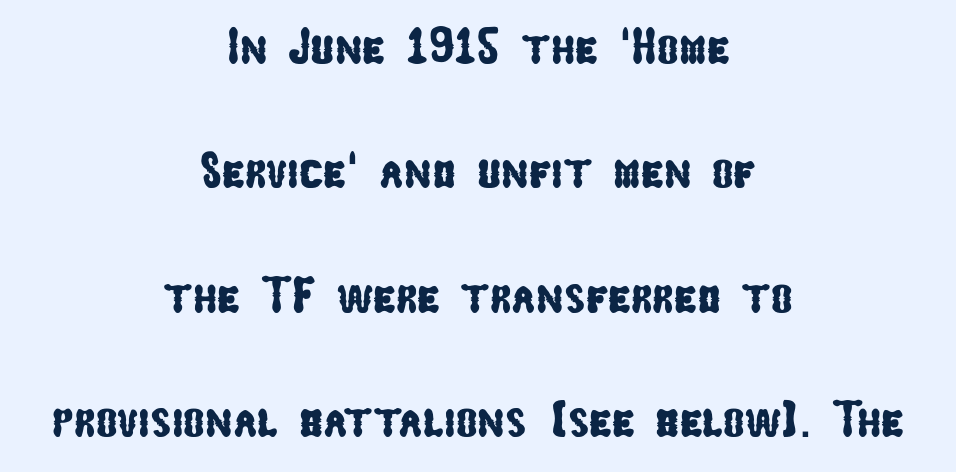
The image shows 51 px condensed sans-serif type; set centered, loose line spacing (2.44x), normal letter spacing, not underlined; low stroke contrast and a medium x-height.
